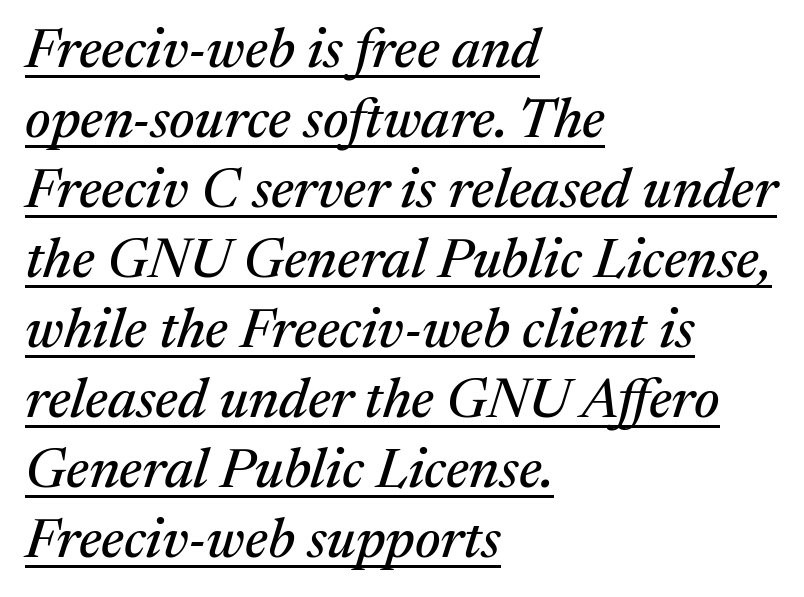
{"serif": "yes", "italic": "yes", "lean": "right", "slant_degrees": 17, "width": "normal", "stroke_contrast": "medium", "x_height": "medium", "monospaced": "no", "underline": "yes", "align": "left", "line_spacing": "normal", "line_spacing_ratio": 1.25, "letter_spacing": "normal", "letter_spacing_em": 0.0, "glyph_px": 56}
